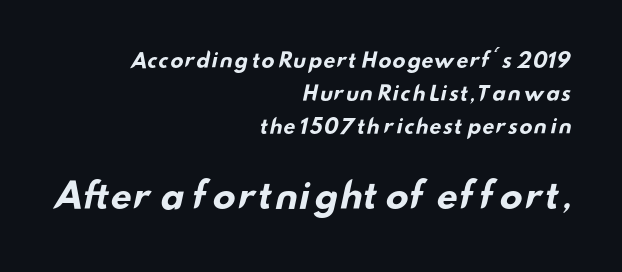
The gap between lines stays unmarked. This sample has the flowing, uneven cadence of proportional lettering. The face used here has the dense, thick strokes of a bold. The tracking reads as untouched default to a designer's eye.
